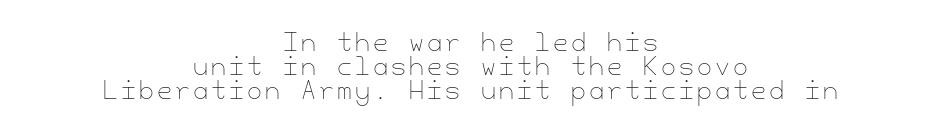
Q: Is the text bold? A: No.
Q: Is the text italic (slanted)? A: No, it is upright.
Q: Is the text underlined? A: No.
Q: How is the paragraph aligned? A: Centered.
Q: Is the spacing between lines tight, normal or loose? A: Tight.
